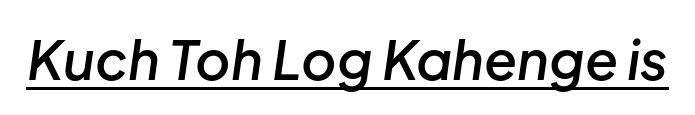
Q: Is the text bold? A: Semi-bold.
Q: Is the text italic (slanted)? A: Yes, it leans right by about 8 degrees.
Q: Is the text underlined? A: Yes.
Q: Is the spacing between letters normal or unusually wide? A: Normal.
Q: Width (condensed, normal, or wide)? A: Normal.
Q: Stroke contrast? A: Low.
Q: x-height? A: Medium.
Q: Monospaced? A: No.
